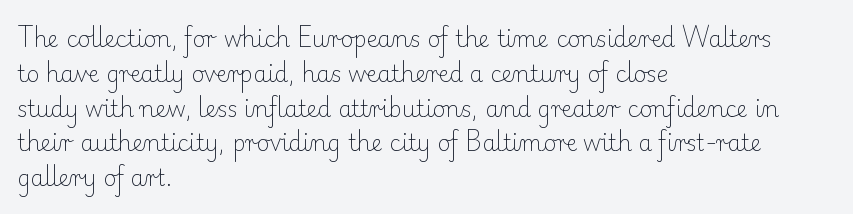
Q: Is the text bold? A: No.
Q: Is the text italic (slanted)? A: No, it is upright.
Q: Is the text underlined? A: No.
Q: How is the paragraph aligned? A: Left-aligned.
Q: Is the spacing between letters normal or unusually wide? A: Normal.
Q: Is the spacing between lines tight, normal or loose? A: Normal.
